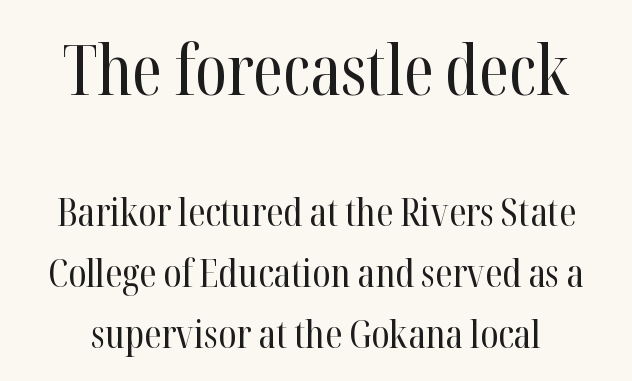
Q: Is the text bold? A: No.
Q: Is the text italic (slanted)? A: No, it is upright.
Q: Is the typeface a serif or a sans-serif typeface? A: Serif.
Q: Is the text underlined? A: No.
Q: Is the spacing between letters normal or unusually wide? A: Normal.
Q: Is the spacing between lines tight, normal or loose? A: Normal.
Q: Which block of text is set in a larger size, the first (top) or the second (bottom)? A: The first (top) one.
Q: Width (condensed, normal, or wide)? A: Condensed.
Q: Stroke contrast? A: High.
Q: x-height? A: Medium.
Q: Monospaced? A: No.
